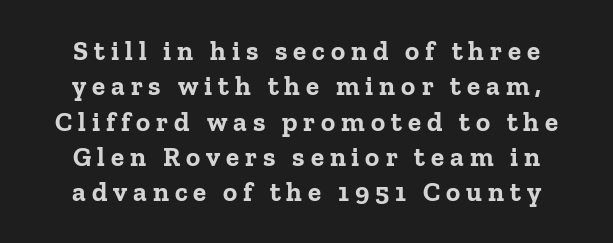
Q: Is the text bold? A: Yes.
Q: Is the text italic (slanted)? A: No, it is upright.
Q: Is the text underlined? A: No.
Q: Is the spacing between letters normal or unusually wide? A: Unusually wide.
Q: Is the spacing between lines tight, normal or loose? A: Normal.
